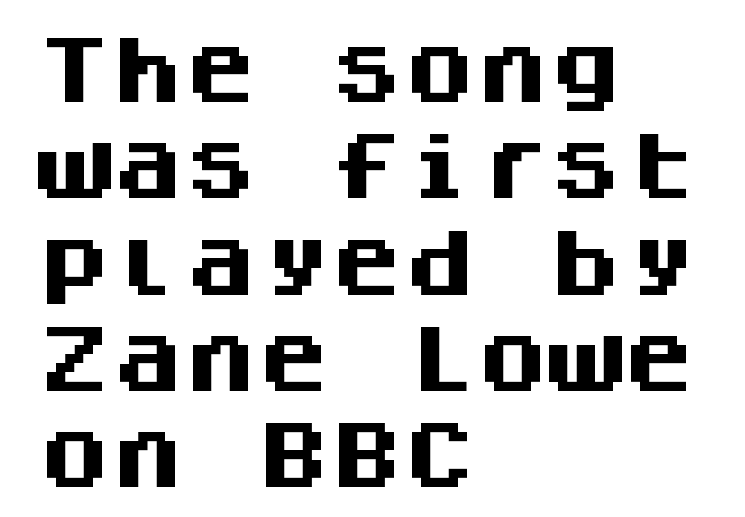
{"serif": "no", "italic": "no", "bold": "yes", "weight": "heavy", "width": "normal", "stroke_contrast": "medium", "x_height": "large", "monospaced": "yes", "underline": "no", "align": "left", "line_spacing": "normal", "line_spacing_ratio": 1.32, "letter_spacing": "normal", "letter_spacing_em": 0.0, "glyph_px": 73}
